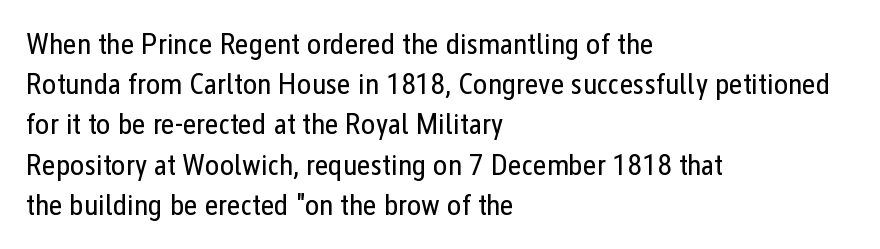
Q: Is the text bold? A: No.
Q: Is the text italic (slanted)? A: No, it is upright.
Q: Is the typeface a serif or a sans-serif typeface? A: Sans-serif.
Q: Is the text underlined? A: No.
Q: How is the paragraph aligned? A: Left-aligned.
Q: Is the spacing between letters normal or unusually wide? A: Normal.
Q: Is the spacing between lines tight, normal or loose? A: Normal.
Q: Width (condensed, normal, or wide)? A: Condensed.
Q: Stroke contrast? A: Low.
Q: x-height? A: Medium.
Q: Monospaced? A: No.
